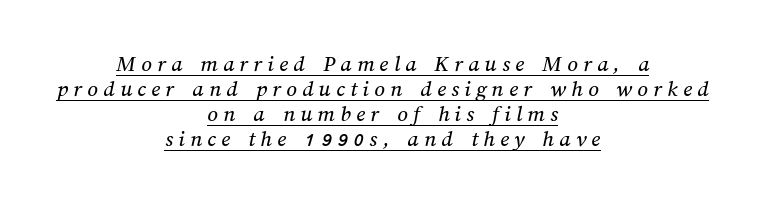
The image shows 23 px text type; set centered, tight line spacing (1.09x), unusually wide letter spacing (+0.23 em), underlined.
